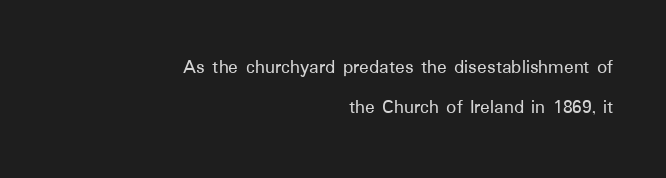
Q: Is the text italic (slanted)? A: No, it is upright.
Q: Is the text underlined? A: No.
Q: How is the paragraph aligned? A: Right-aligned.
Q: Is the spacing between letters normal or unusually wide? A: Normal.
Q: Is the spacing between lines tight, normal or loose? A: Loose.
